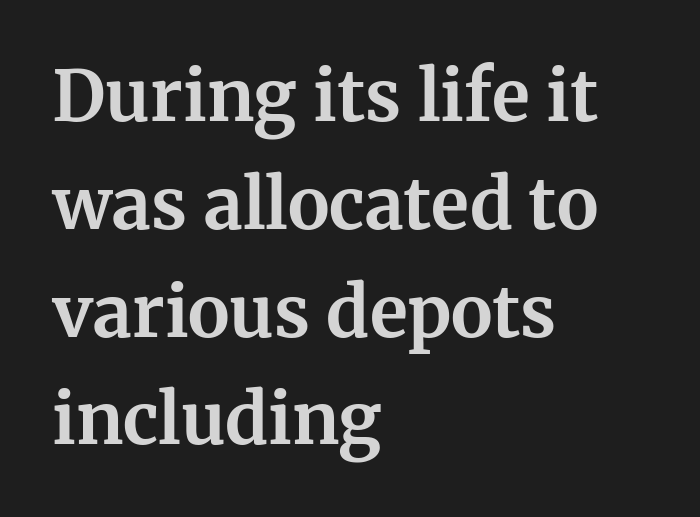
Does the lettering tilt? It doesn't — this is upright. How are the letters spaced? Ordinarily, with no added tracking. Only glyphs here, with clear space below each row. Here the designer chose a conventional face with non-uniform glyph widths. The face used here is seriffed, in the tradition of book romans. Alignment: flush left.
